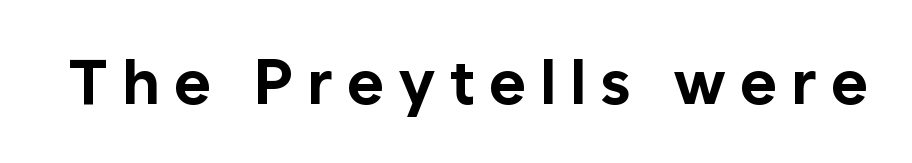
The image shows 64 px bold sans-serif type, upright; set unusually wide letter spacing (+0.21 em), not underlined; low stroke contrast and a medium x-height.
